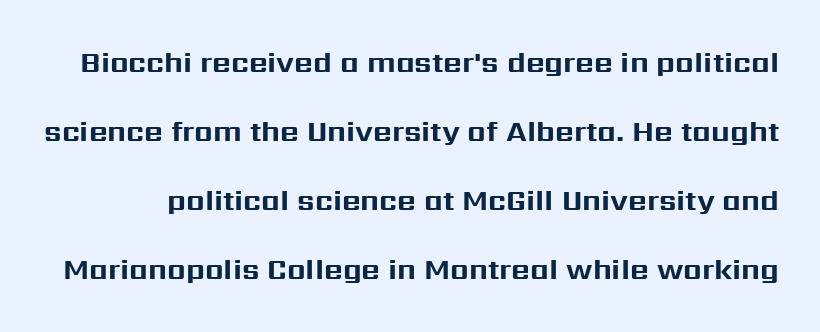
Q: Is the text bold? A: Yes.
Q: Is the text italic (slanted)? A: No, it is upright.
Q: Is the typeface a serif or a sans-serif typeface? A: Sans-serif.
Q: Is the text underlined? A: No.
Q: Is the spacing between letters normal or unusually wide? A: Normal.
Q: Is the spacing between lines tight, normal or loose? A: Loose.
Q: Width (condensed, normal, or wide)? A: Normal.
Q: Stroke contrast? A: Medium.
Q: x-height? A: Medium.
Q: Monospaced? A: No.
